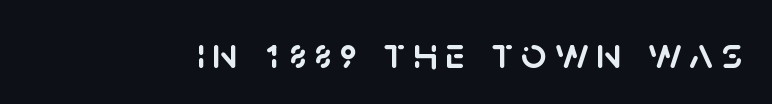
Words float on clear page, feet unadorned. Proportional: the letters do not fall into vertical columns. These lines were composed using upright roman letters. Note: no serifs on the glyphs.
